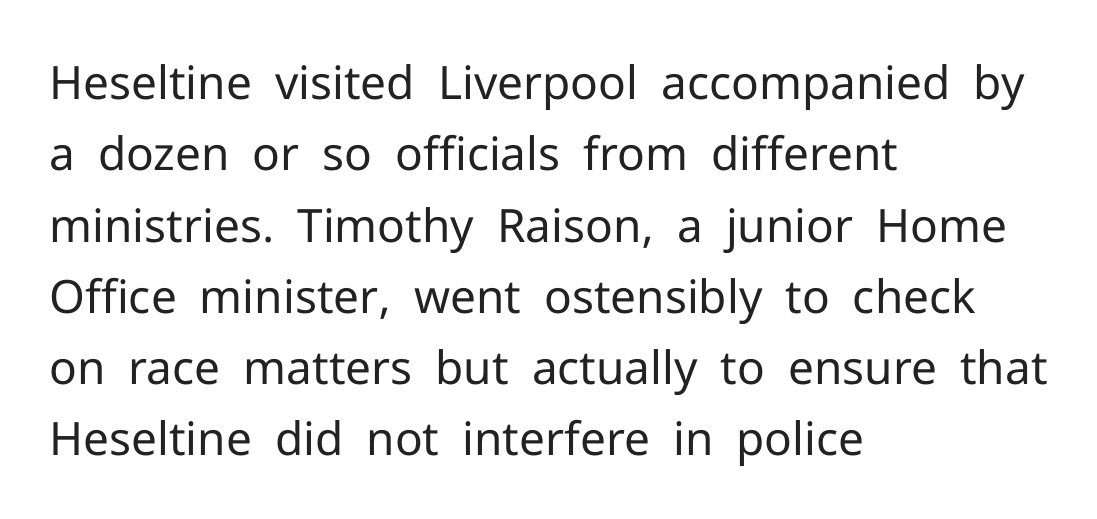
Q: Is the text bold? A: No.
Q: Is the text italic (slanted)? A: No, it is upright.
Q: Is the typeface a serif or a sans-serif typeface? A: Sans-serif.
Q: Is the text underlined? A: No.
Q: How is the paragraph aligned? A: Left-aligned.
Q: Is the spacing between letters normal or unusually wide? A: Normal.
Q: Is the spacing between lines tight, normal or loose? A: Normal.
Q: Width (condensed, normal, or wide)? A: Normal.
Q: Stroke contrast? A: Low.
Q: x-height? A: Medium.
Q: Monospaced? A: No.
